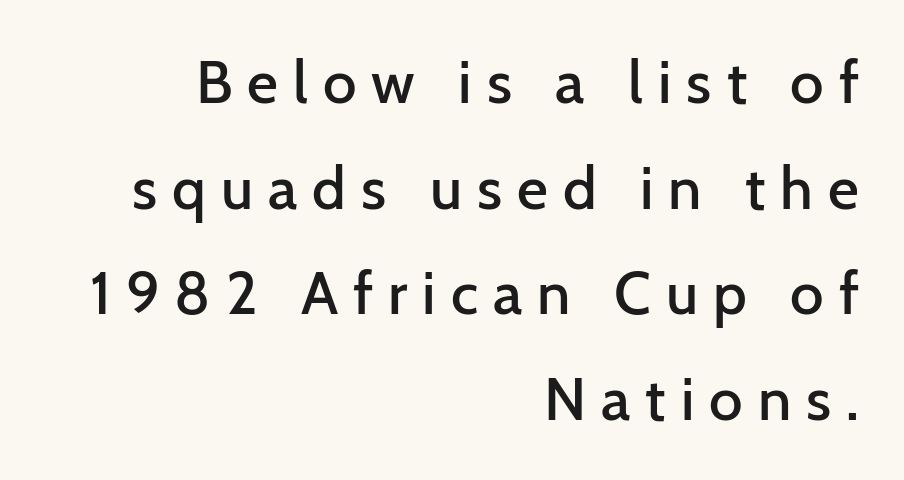
What kind of face is this? One without serifs — a sans. Its strokes are somewhat broadened, the hallmark of semibold type. Nobody drew a line under any word here. What stands out about the letter spacing? Its width — letters are far apart.
